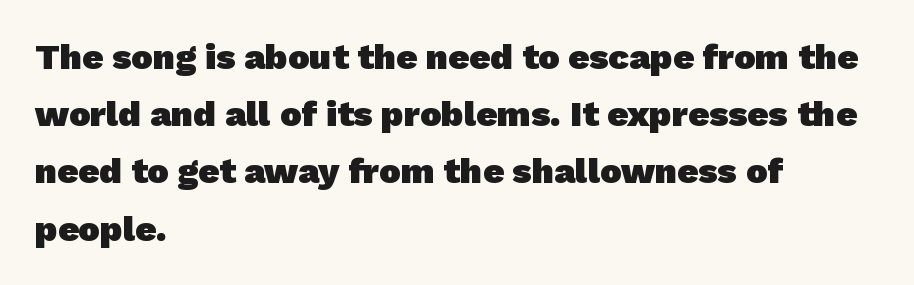
The image shows 36 px heavy sans-serif type; set left-aligned, normal line spacing (1.59x), normal letter spacing, not underlined; low stroke contrast and a medium x-height.
